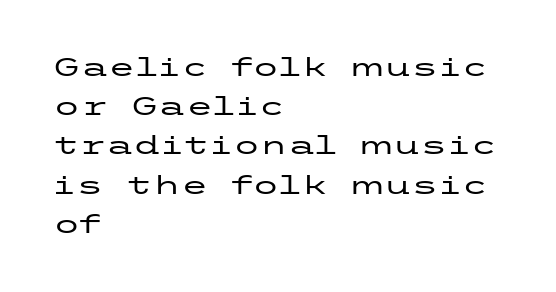
The image shows 25 px text type, upright; set left-aligned, normal line spacing (1.57x), normal letter spacing, not underlined.
